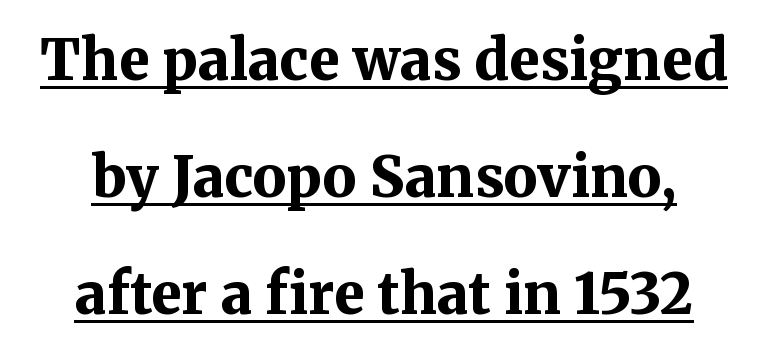
The designer dialed line spacing up above the default. Each letter keeps its own natural width here, so spacing adapts to shape. The face used here appears with an underline applied. Notice how the stems are strictly vertical — no italics here.
